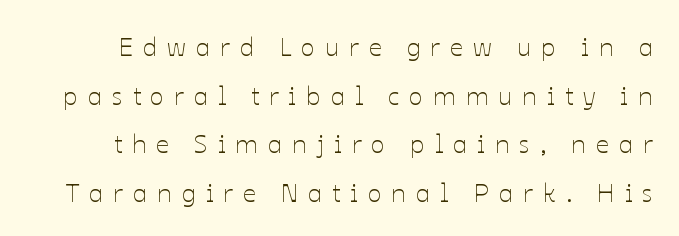
The image shows 26 px text type, upright; set line spacing 1.87x, unusually wide letter spacing (+0.38 em), not underlined.
